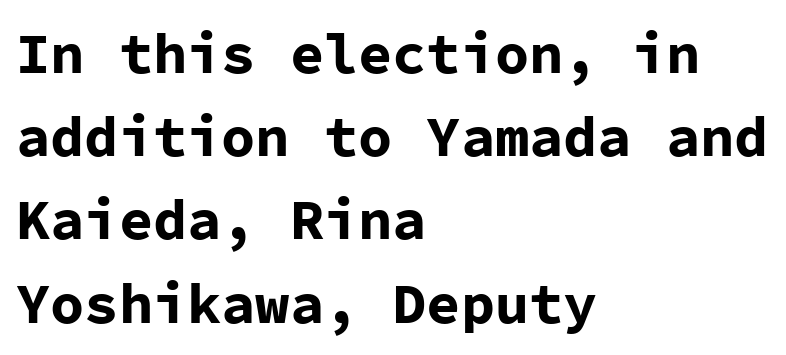
The image shows 57 px bold sans-serif type, upright, monospaced; set left-aligned, normal line spacing (1.46x), normal letter spacing, not underlined; low stroke contrast and a medium x-height.
